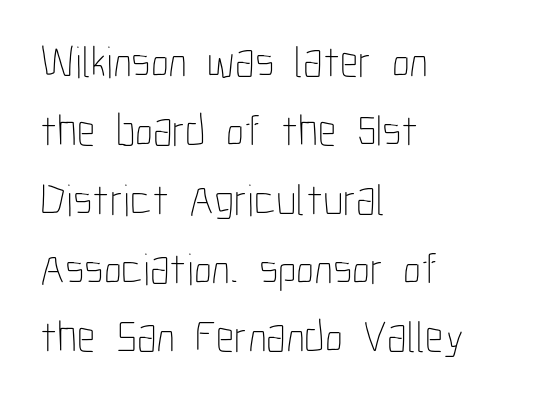
{"italic": "no", "bold": "no", "weight": "thin", "width": "condensed", "stroke_contrast": "low", "x_height": "medium", "monospaced": "no", "underline": "no", "align": "left", "line_spacing": "normal", "line_spacing_ratio": 1.53, "letter_spacing": "normal", "letter_spacing_em": 0.0, "glyph_px": 45}
